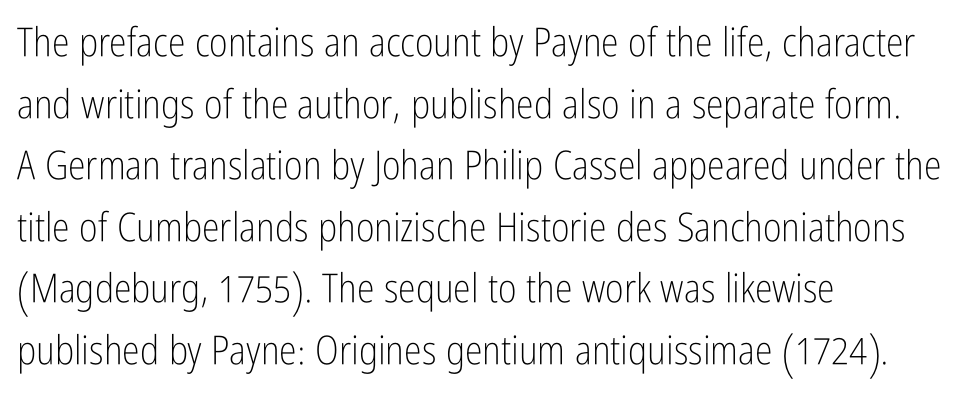
The image shows 40 px light, condensed sans-serif type, upright; set left-aligned, normal line spacing (1.54x), normal letter spacing, not underlined; low stroke contrast and a medium x-height.
